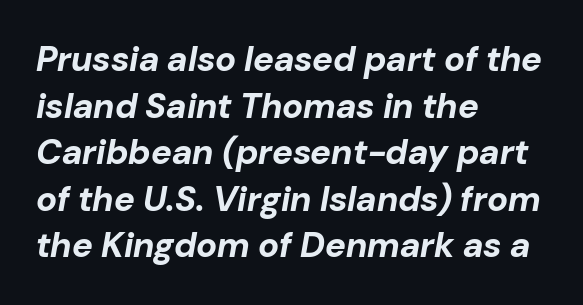
{"italic": "yes", "lean": "right", "slant_degrees": 10, "bold": "yes", "weight": "bold", "width": "normal", "stroke_contrast": "low", "x_height": "medium", "monospaced": "no", "underline": "no", "align": "left", "line_spacing": "normal", "line_spacing_ratio": 1.33, "letter_spacing": "normal", "letter_spacing_em": 0.0, "glyph_px": 35}
